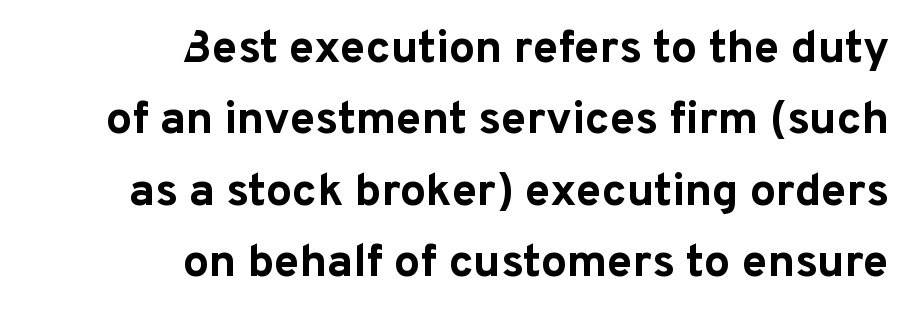
Q: Is the text bold? A: Yes.
Q: Is the text italic (slanted)? A: No, it is upright.
Q: Is the typeface a serif or a sans-serif typeface? A: Sans-serif.
Q: Is the text underlined? A: No.
Q: How is the paragraph aligned? A: Right-aligned.
Q: Is the spacing between letters normal or unusually wide? A: Normal.
Q: Is the spacing between lines tight, normal or loose? A: Normal.
Q: Width (condensed, normal, or wide)? A: Normal.
Q: Stroke contrast? A: Low.
Q: x-height? A: Medium.
Q: Monospaced? A: No.
